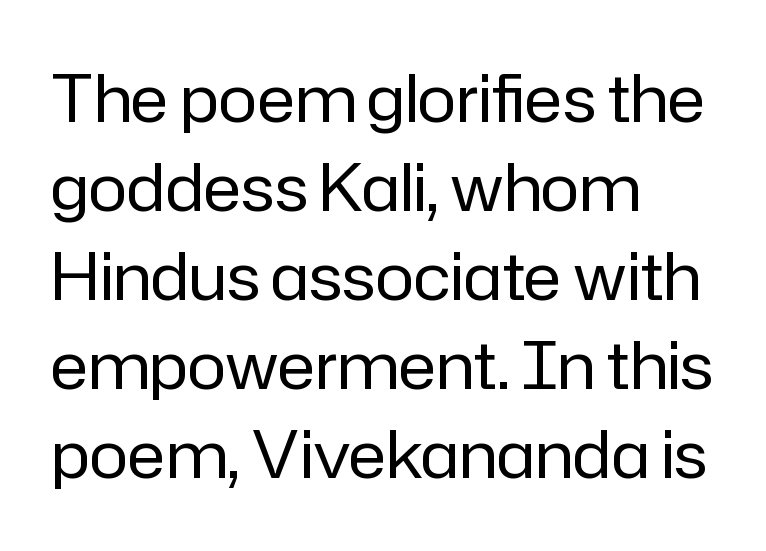
{"serif": "no", "italic": "no", "bold": "no", "weight": "regular", "width": "normal", "stroke_contrast": "low", "x_height": "medium", "monospaced": "no", "underline": "no", "align": "left", "line_spacing": "normal", "line_spacing_ratio": 1.37, "letter_spacing": "normal", "letter_spacing_em": 0.0, "glyph_px": 65}
